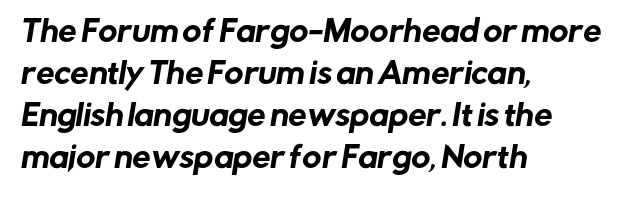
{"serif": "no", "width": "normal", "stroke_contrast": "low", "x_height": "medium", "monospaced": "no", "underline": "no", "align": "left", "line_spacing": "normal", "line_spacing_ratio": 1.45, "letter_spacing": "normal", "letter_spacing_em": 0.0, "glyph_px": 29}
